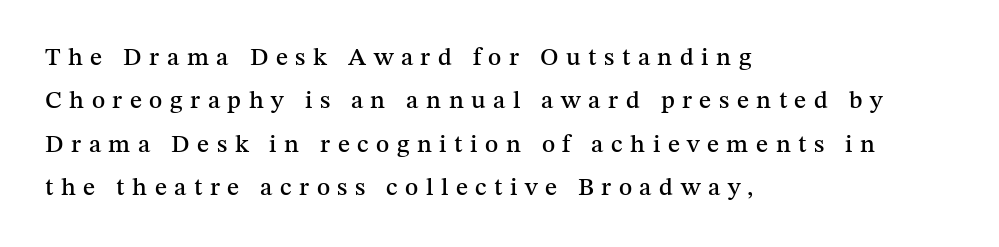
A bare baseline throughout the passage. In terms of letterspacing, this is a distinctly airy, spread setting. The lines are quadded left. These lines were composed using upright roman letters.
